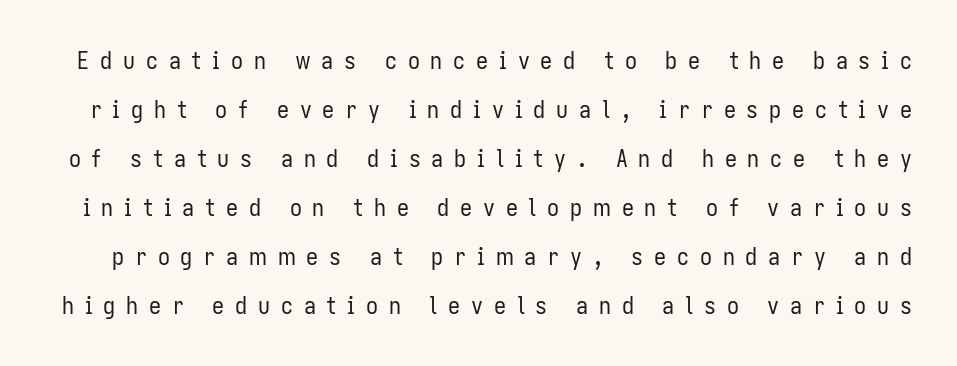
Q: Is the text bold? A: No.
Q: Is the text italic (slanted)? A: No, it is upright.
Q: Is the text underlined? A: No.
Q: Is the spacing between letters normal or unusually wide? A: Unusually wide.
Q: Is the spacing between lines tight, normal or loose? A: Loose.
